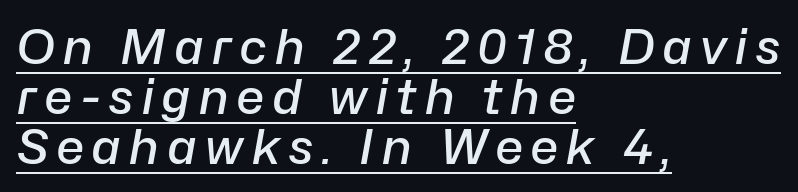
Summary of vertical rhythm: compact, with narrow interline spacing. The letters are slanted; this is an italic face. This is the in-between weight designers call semibold or demi. The paragraph shown leans on its left margin. Students, observe the line beneath the letters — that is underlining. Do the characters align in a grid? No, the font is proportional.
